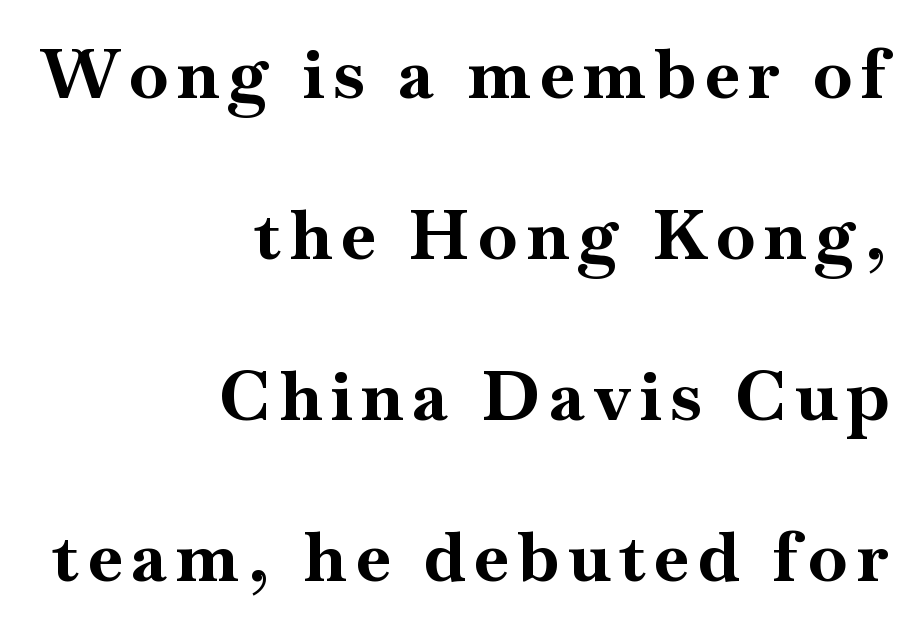
The image shows 70 px bold serif type, upright; set right-aligned, loose line spacing (2.3x), not underlined; high stroke contrast and a small x-height.
